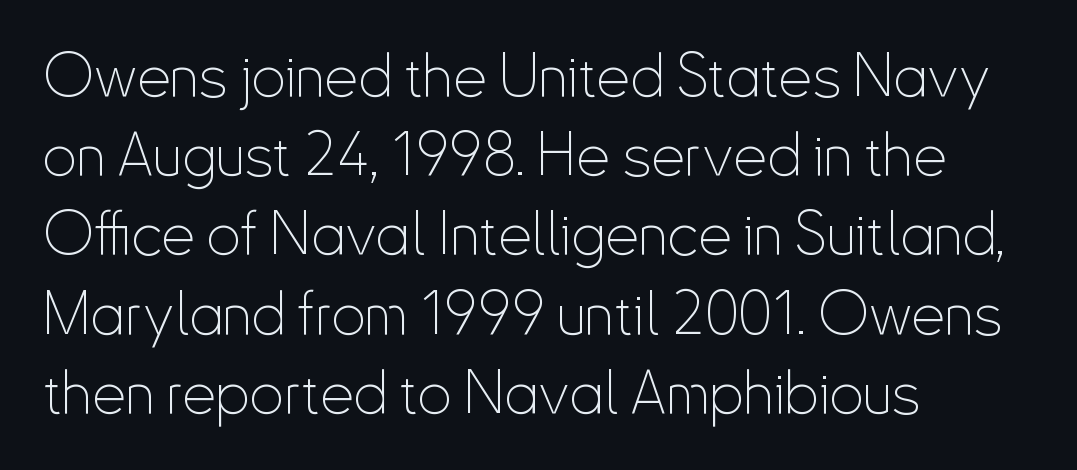
{"serif": "no", "italic": "no", "bold": "no", "weight": "thin", "width": "condensed", "stroke_contrast": "low", "x_height": "small", "monospaced": "no", "underline": "no", "align": "left", "line_spacing": "normal", "line_spacing_ratio": 1.32, "letter_spacing": "normal", "letter_spacing_em": 0.0, "glyph_px": 60}
